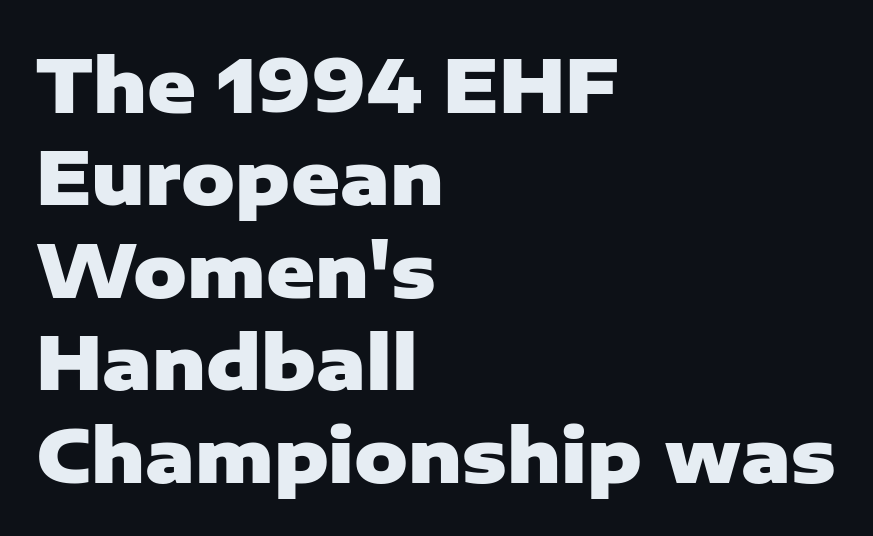
The image shows 74 px heavy sans-serif type, upright; set left-aligned, normal line spacing (1.25x), normal letter spacing, not underlined; low stroke contrast and a medium x-height.
